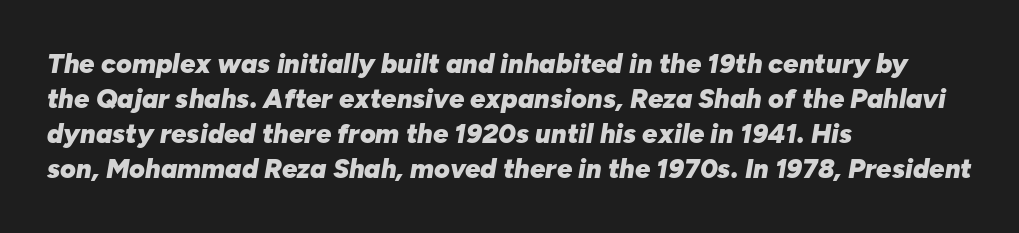
Does the weight exceed regular? Yes, all the way to bold. The rag falls on the right side of this text block. Tracking value appears to be zero — textbook default spacing. The leading is moderate, giving the passage an even texture.
